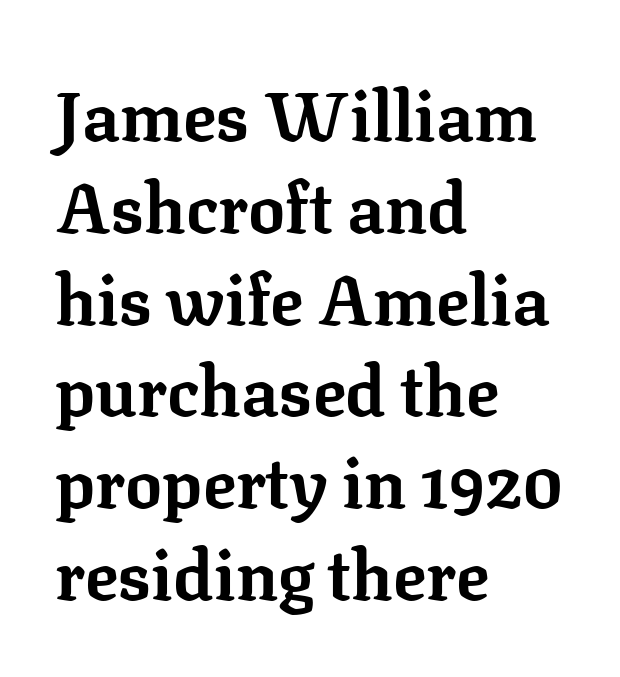
The image shows 69 px bold serif type, upright; set left-aligned, normal line spacing (1.33x), normal letter spacing, not underlined; low stroke contrast and a medium x-height.
